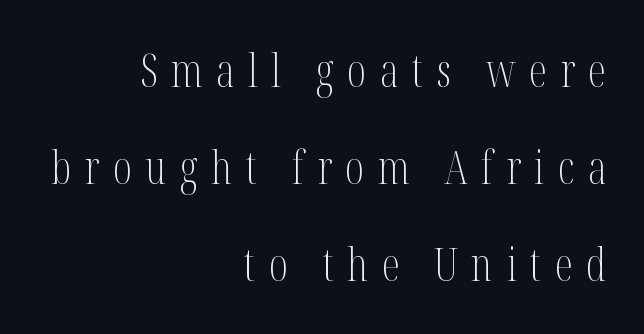
Q: Is the text bold? A: No.
Q: Is the text italic (slanted)? A: No, it is upright.
Q: Is the typeface a serif or a sans-serif typeface? A: Serif.
Q: Is the text underlined? A: No.
Q: How is the paragraph aligned? A: Right-aligned.
Q: Is the spacing between letters normal or unusually wide? A: Unusually wide.
Q: Is the spacing between lines tight, normal or loose? A: Loose.
Q: Width (condensed, normal, or wide)? A: Condensed.
Q: Stroke contrast? A: Medium.
Q: x-height? A: Medium.
Q: Monospaced? A: No.
